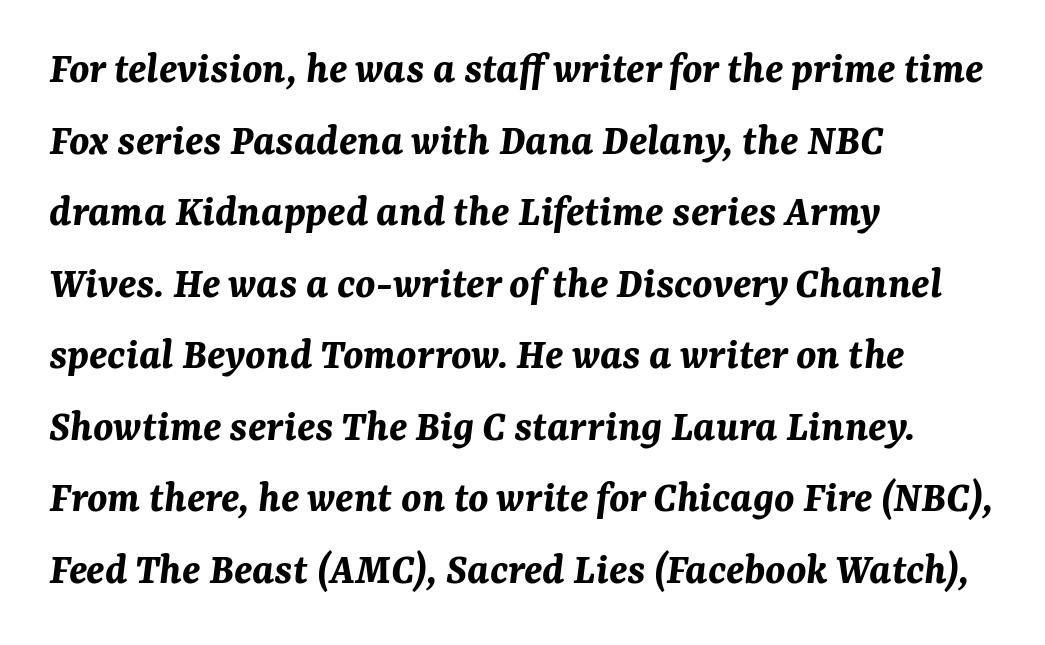
{"italic": "yes", "lean": "right", "slant_degrees": 7, "bold": "yes", "weight": "bold", "width": "normal", "stroke_contrast": "medium", "x_height": "medium", "monospaced": "no", "underline": "no", "align": "left", "line_spacing": "normal", "line_spacing_ratio": 1.59, "letter_spacing": "normal", "letter_spacing_em": 0.0, "glyph_px": 45}
